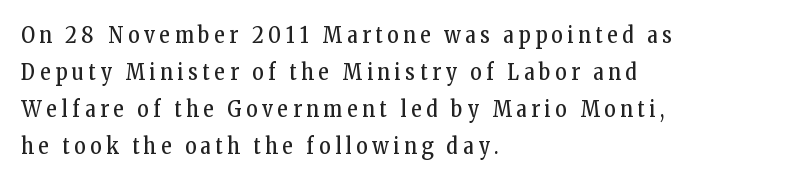
The image shows 22 px text type, upright; set left-aligned, normal line spacing (1.68x), unusually wide letter spacing (+0.22 em), not underlined.
